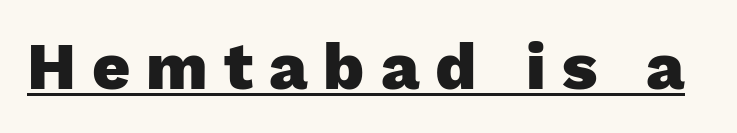
The image shows 66 px heavy sans-serif type, upright; set unusually wide letter spacing (+0.24 em), underlined; low stroke contrast and a medium x-height.
